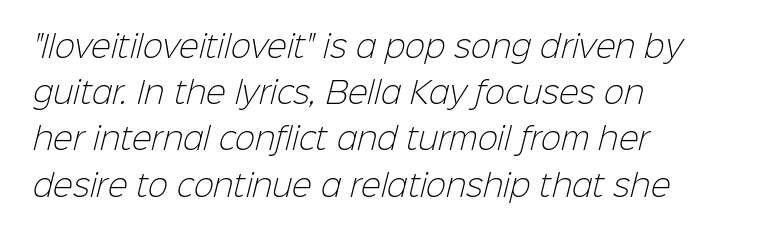
Vertical stems look standard width or narrower in stroke. Descender tails drop into unmarked territory. Evenly set lines give the paragraph a standard silhouette. No feet cap the strokes, marking this as sans-serif type. The type is set solid horizontally, with unmodified tracking. Typeset ragged right — the left edge is the straight one.
